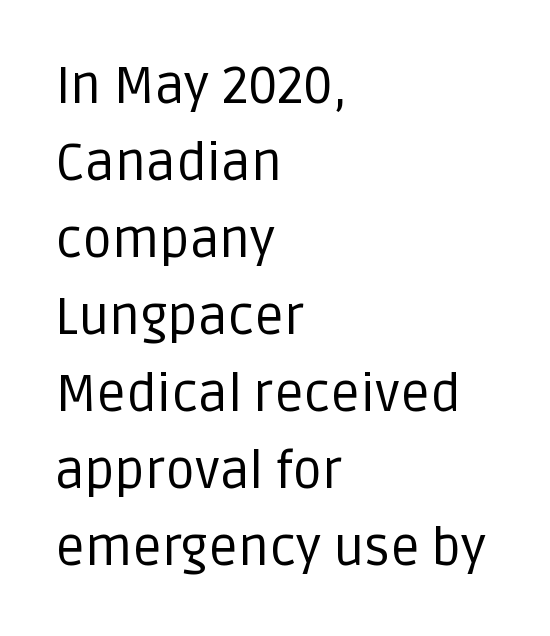
{"serif": "no", "italic": "no", "bold": "no", "weight": "regular", "width": "normal", "stroke_contrast": "low", "x_height": "large", "monospaced": "no", "underline": "no", "align": "left", "line_spacing": "normal", "line_spacing_ratio": 1.48, "letter_spacing": "normal", "letter_spacing_em": 0.0, "glyph_px": 52}
